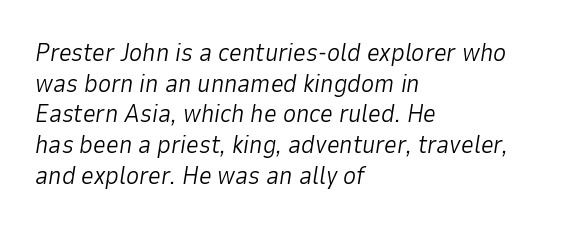
{"italic": "yes", "lean": "right", "slant_degrees": 9, "bold": "no", "underline": "no", "align": "left", "line_spacing_ratio": 1.23, "letter_spacing": "normal", "letter_spacing_em": 0.0, "glyph_px": 25}
